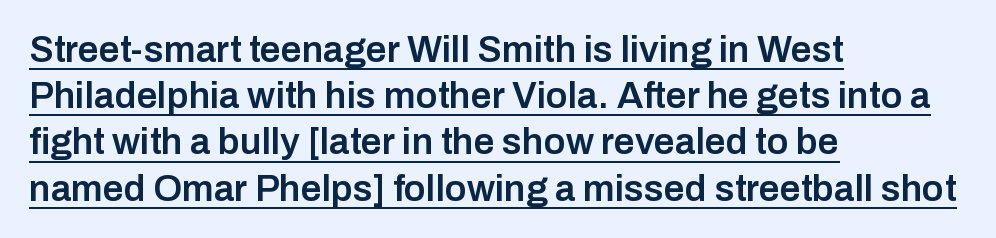
{"serif": "no", "italic": "no", "bold": "semi", "weight": "semibold", "width": "normal", "stroke_contrast": "low", "x_height": "medium", "monospaced": "no", "underline": "yes", "align": "left", "line_spacing": "normal", "line_spacing_ratio": 1.25, "letter_spacing": "normal", "letter_spacing_em": 0.0, "glyph_px": 37}
